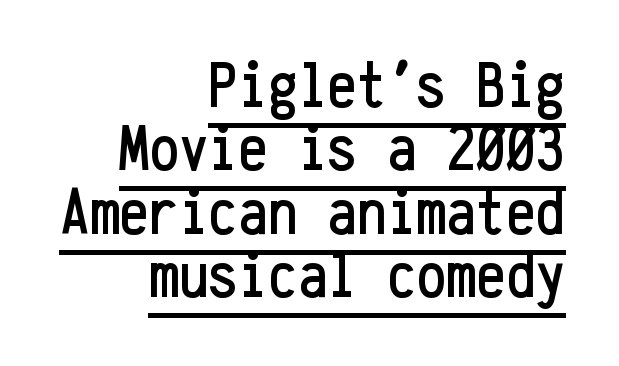
Which margin do the lines hug? The right one — the left edge is uneven. This is sans-serif lettering, the kind often seen on screens and signage. You can tell it's not italic because the verticals are truly vertical. The lettering is marked with a stroke running underneath it. The face used here is rendered with its standard letterfit.
